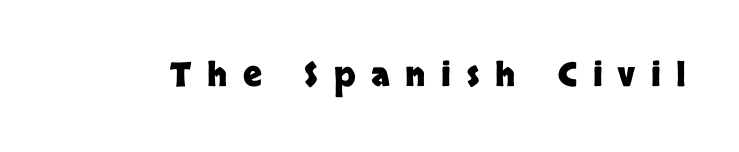
The passage shown has open, widely tracked lettering throughout. Descender tails drop into unmarked territory. Each glyph is drawn with heavy, bold strokes. Are there feet on the stems? There aren't — it's a sans. Style check: upright.
